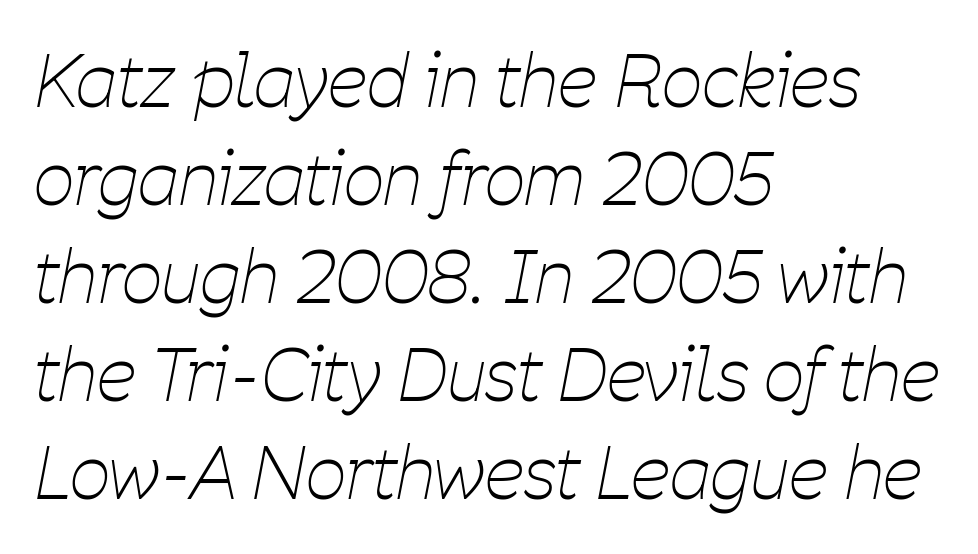
The image shows 71 px thin, condensed type, italic (leaning right); set left-aligned, normal line spacing (1.38x), normal letter spacing, not underlined; low stroke contrast and a medium x-height.
